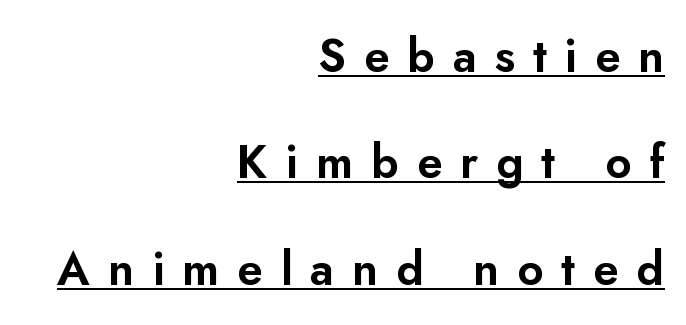
Q: Is the text italic (slanted)? A: No, it is upright.
Q: Is the typeface a serif or a sans-serif typeface? A: Sans-serif.
Q: Is the text underlined? A: Yes.
Q: How is the paragraph aligned? A: Right-aligned.
Q: Is the spacing between letters normal or unusually wide? A: Unusually wide.
Q: Is the spacing between lines tight, normal or loose? A: Loose.
Q: Width (condensed, normal, or wide)? A: Normal.
Q: Stroke contrast? A: Low.
Q: x-height? A: Small.
Q: Monospaced? A: No.
